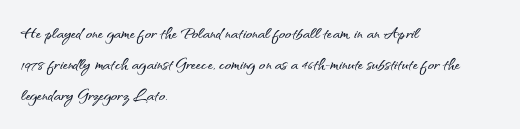
Q: Is the text italic (slanted)? A: Yes.
Q: Is the text underlined? A: No.
Q: How is the paragraph aligned? A: Left-aligned.
Q: Is the spacing between letters normal or unusually wide? A: Normal.
Q: Is the spacing between lines tight, normal or loose? A: Normal.
